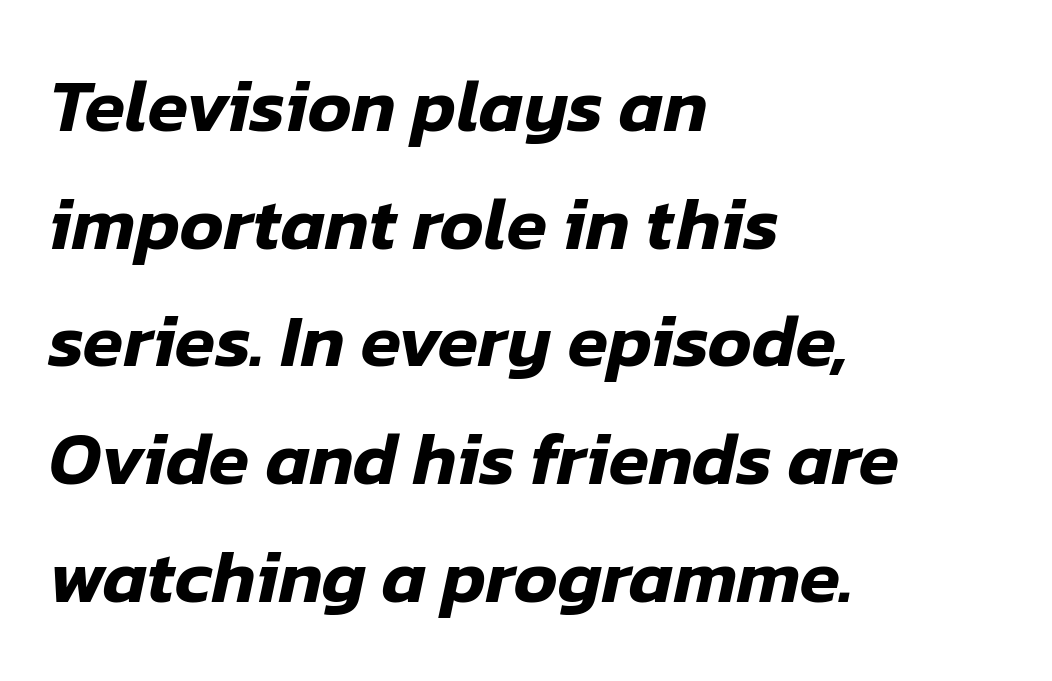
The image shows 74 px text type, italic (leaning right); set left-aligned, normal line spacing (1.59x), normal letter spacing, not underlined; low stroke contrast and a medium x-height.
